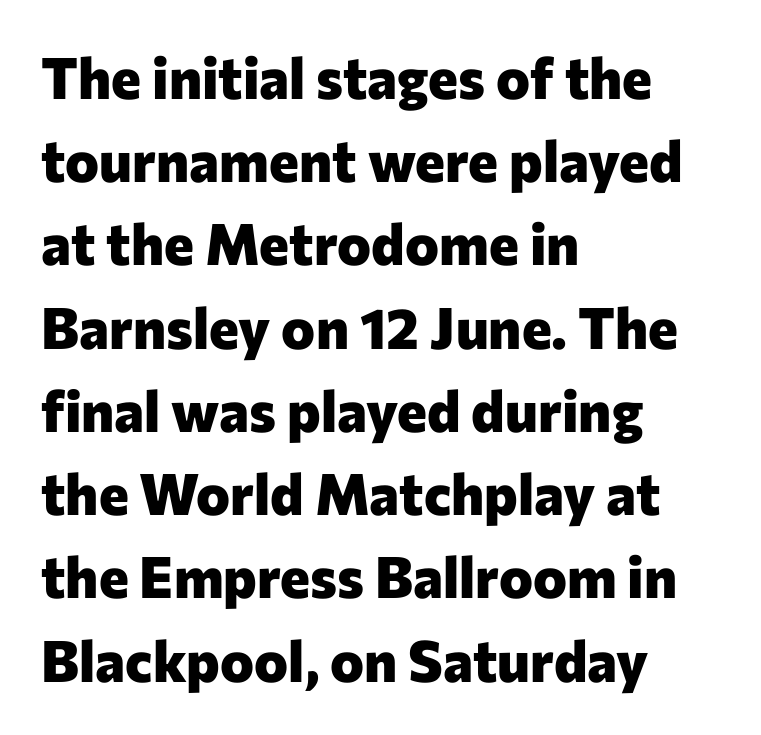
This rendering uses left alignment, leaving the right contour irregular. Vertically, the passage feels balanced, rows spaced as you'd expect. Nothing sits at the stroke ends, so this counts as sans-serif. The passage shown is typed in a proportional face where columns would drift.
